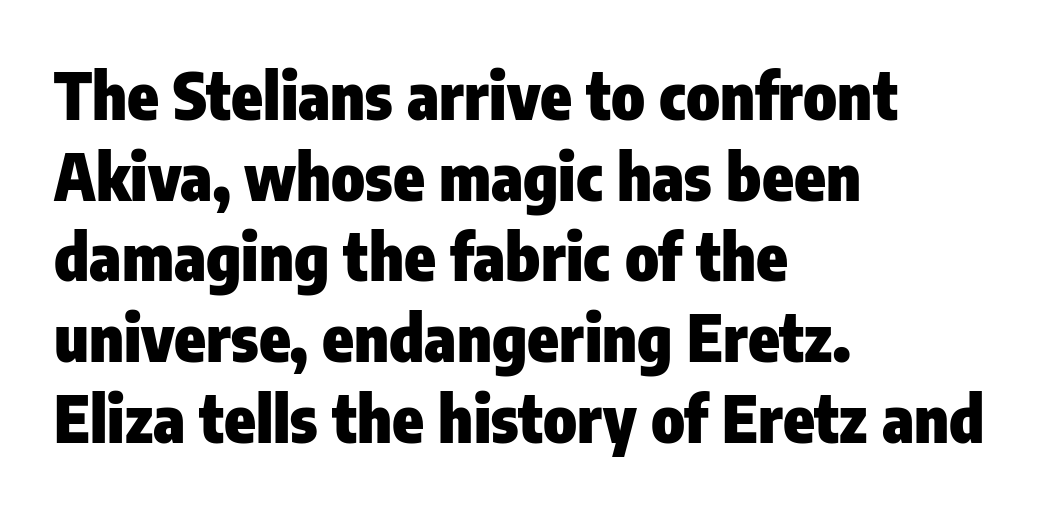
Q: Is the text bold? A: Yes.
Q: Is the text italic (slanted)? A: No, it is upright.
Q: Is the typeface a serif or a sans-serif typeface? A: Sans-serif.
Q: Is the text underlined? A: No.
Q: How is the paragraph aligned? A: Left-aligned.
Q: Is the spacing between letters normal or unusually wide? A: Normal.
Q: Is the spacing between lines tight, normal or loose? A: Normal.
Q: Width (condensed, normal, or wide)? A: Condensed.
Q: Stroke contrast? A: Low.
Q: x-height? A: Medium.
Q: Monospaced? A: No.
